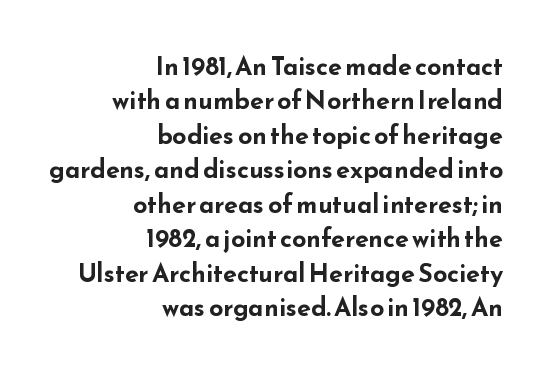
{"italic": "no", "bold": "yes", "underline": "no", "align": "right", "line_spacing": "normal", "line_spacing_ratio": 1.38, "letter_spacing": "normal", "letter_spacing_em": 0.0, "glyph_px": 25}
